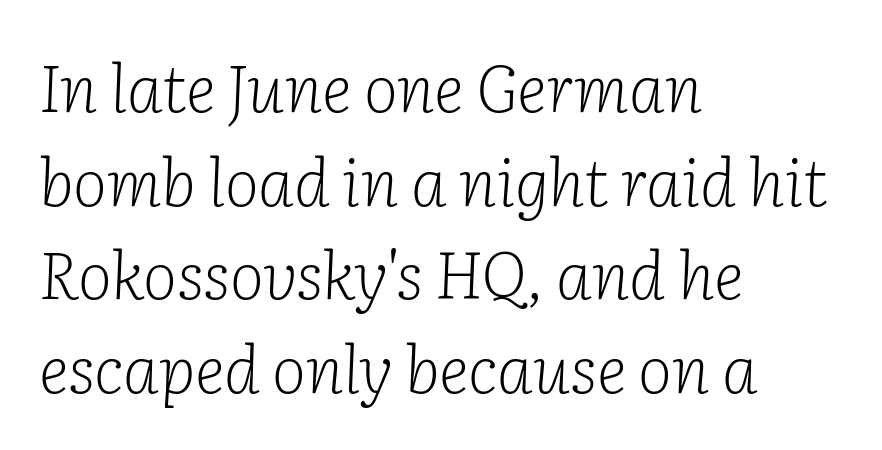
{"serif": "yes", "italic": "yes", "lean": "right", "slant_degrees": 2, "bold": "no", "weight": "light", "width": "normal", "stroke_contrast": "low", "x_height": "medium", "monospaced": "no", "underline": "no", "align": "left", "line_spacing": "normal", "line_spacing_ratio": 1.44, "letter_spacing": "normal", "letter_spacing_em": 0.0, "glyph_px": 65}
